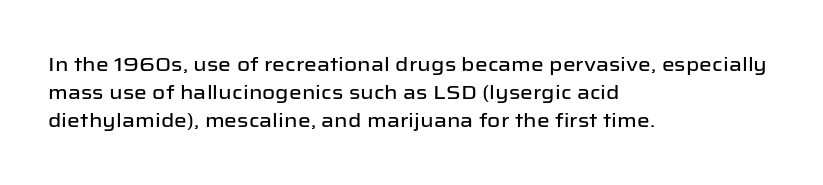
Quick note: interline space is typical. Layout note: lines flush left. The tracking reads as untouched default to a designer's eye. The passage shown is not underscored anywhere. The type sits square on the baseline with zero lean.
